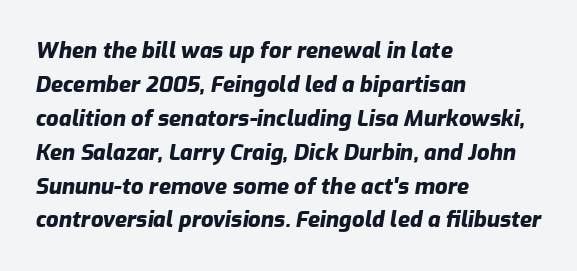
Summary of vertical rhythm: regular, with standard interline spacing. The gaps between neighbouring characters are ordinary and unremarkable. Bold? Absolutely — the strokes are thick and heavy. The font's italic variant was chosen for this text. Short and long lines alike share a common starting point at left. Decoration check: the copy has no underline.
